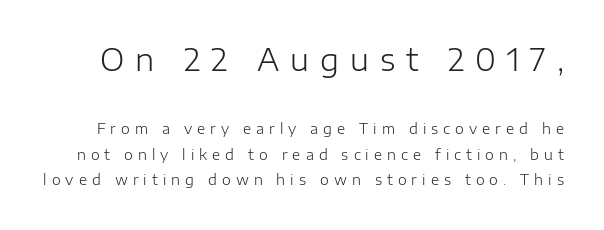
{"serif": "no", "italic": "no", "bold": "no", "weight": "light", "width": "normal", "stroke_contrast": "low", "x_height": "medium", "monospaced": "no", "underline": "no", "line_spacing_ratio": 1.83, "letter_spacing": "wide", "letter_spacing_em": 0.36, "larger_block": "first", "size_ratio": 2.14, "glyph_px": 30}
